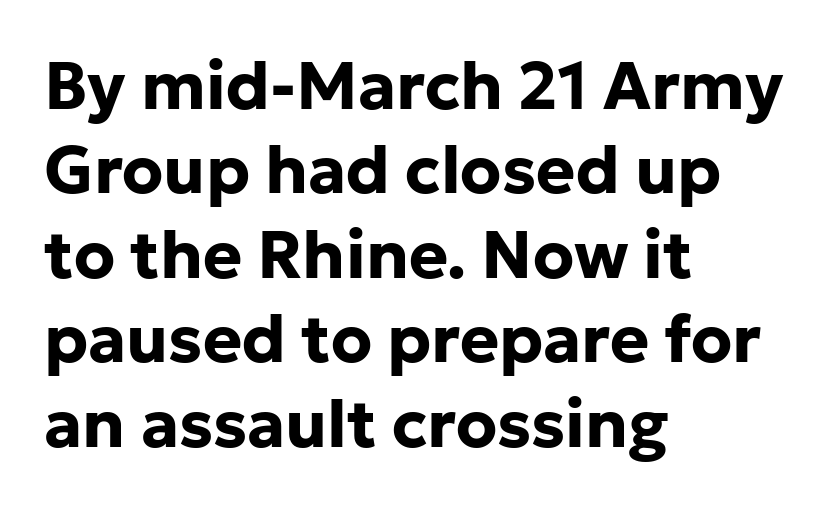
{"serif": "no", "italic": "no", "bold": "yes", "weight": "bold", "width": "normal", "stroke_contrast": "low", "x_height": "medium", "monospaced": "no", "underline": "no", "align": "left", "line_spacing": "normal", "line_spacing_ratio": 1.28, "letter_spacing": "normal", "letter_spacing_em": 0.0, "glyph_px": 66}
